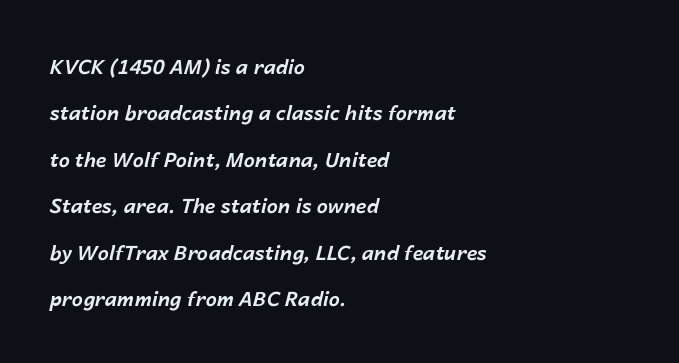
The whole block is typeset with a tilt. Each word holds together tightly as a unit, with standard inter-letter gaps. Unmarked baselines from the first word to the last. The leading is generous, giving the passage an open texture. Thick stems and heavy bowls — unmistakably bold. Which margin do the lines hug? The left one — the right edge is uneven.
